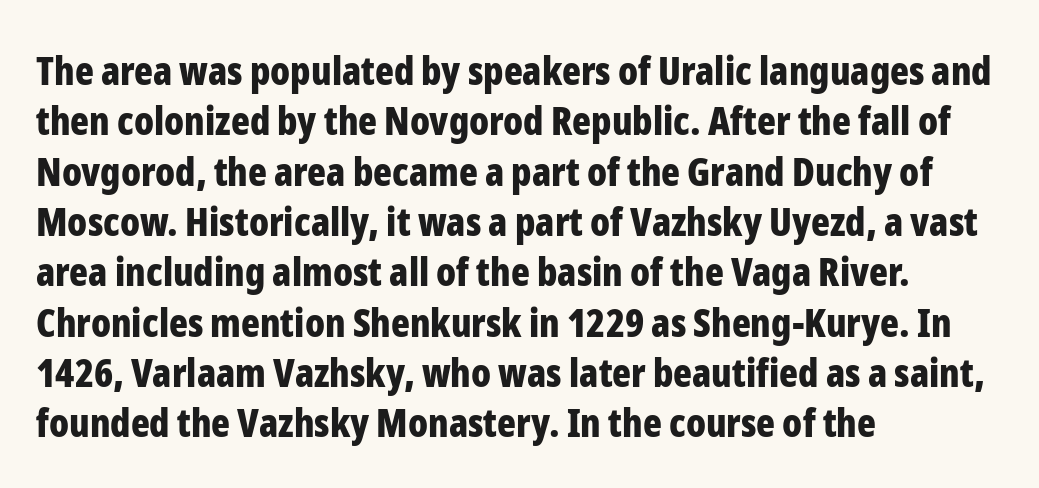
{"serif": "no", "italic": "no", "bold": "yes", "weight": "bold", "width": "condensed", "stroke_contrast": "low", "x_height": "medium", "monospaced": "no", "underline": "no", "align": "left", "line_spacing": "normal", "line_spacing_ratio": 1.29, "letter_spacing": "normal", "letter_spacing_em": 0.0, "glyph_px": 39}
